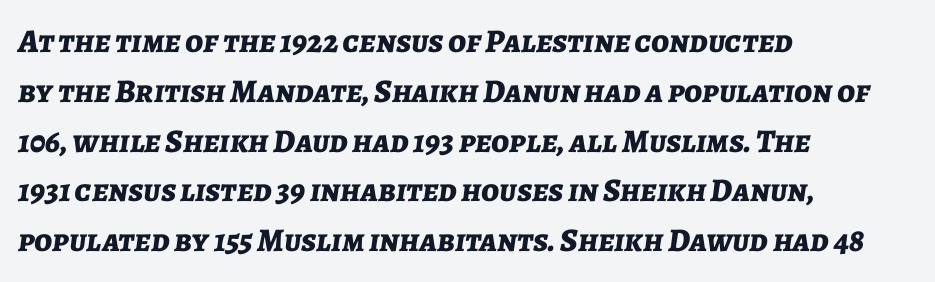
The image shows 33 px bold type, italic (leaning right); set left-aligned, normal line spacing (1.51x), normal letter spacing, not underlined; low stroke contrast and a medium x-height.
